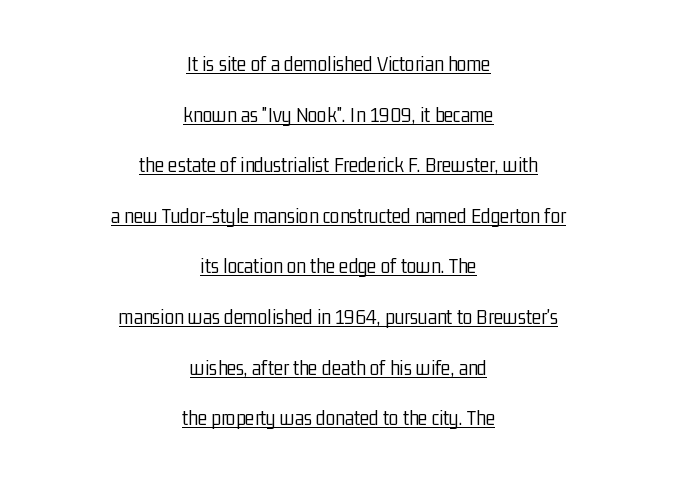
Honestly, the rows look like they've been pulled way apart. Letter spacing: default. Decoration check: the copy is underlined. The font is comparable to plain body text, perhaps lighter. Which margin do the lines hug? Neither — every line sits in the middle.
